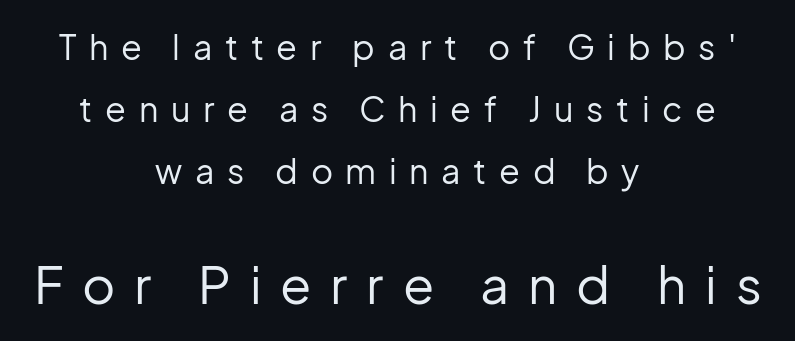
{"serif": "no", "italic": "no", "bold": "no", "weight": "regular", "width": "normal", "stroke_contrast": "low", "x_height": "medium", "monospaced": "no", "underline": "no", "align": "center", "line_spacing_ratio": 1.83, "letter_spacing": "wide", "letter_spacing_em": 0.37, "larger_block": "second", "size_ratio": 1.5, "glyph_px": 51}
